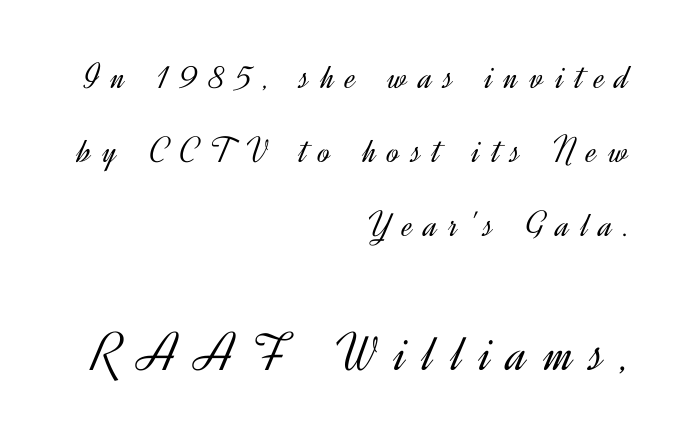
A typesetter would label this face a sans. Descender tails drop into unmarked territory. Which of the two is more prominent by size? The second, at the bottom. The compositor pushed each line to the right boundary. Think standard paragraph weight, or any step lighter than that.
